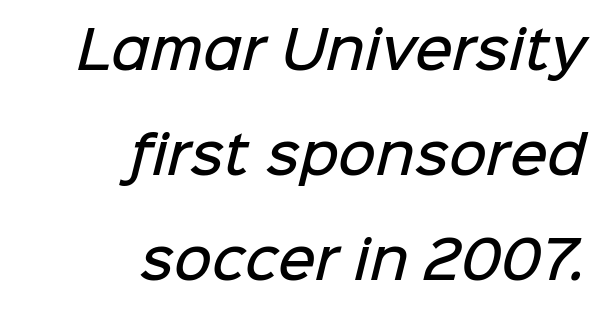
The image shows 52 px semibold sans-serif type; set right-aligned, loose line spacing (2.02x), normal letter spacing, not underlined; low stroke contrast and a medium x-height.
